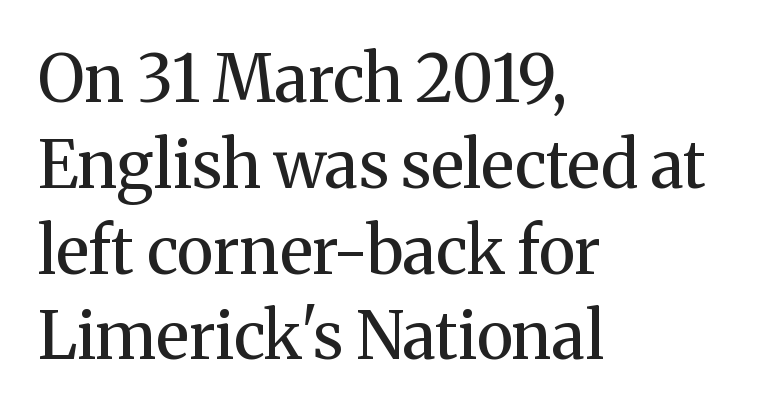
The image shows 65 px regular-weight serif type, upright; set left-aligned, normal line spacing (1.32x), normal letter spacing, not underlined; medium stroke contrast and a medium x-height.
